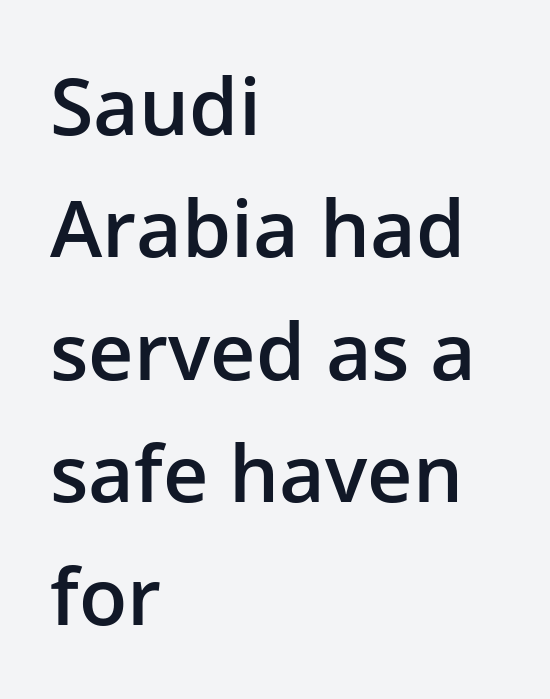
Q: Is the text bold? A: Semi-bold.
Q: Is the text italic (slanted)? A: No, it is upright.
Q: Is the typeface a serif or a sans-serif typeface? A: Sans-serif.
Q: Is the text underlined? A: No.
Q: How is the paragraph aligned? A: Left-aligned.
Q: Is the spacing between letters normal or unusually wide? A: Normal.
Q: Is the spacing between lines tight, normal or loose? A: Normal.
Q: Width (condensed, normal, or wide)? A: Normal.
Q: Stroke contrast? A: Low.
Q: x-height? A: Medium.
Q: Monospaced? A: No.
